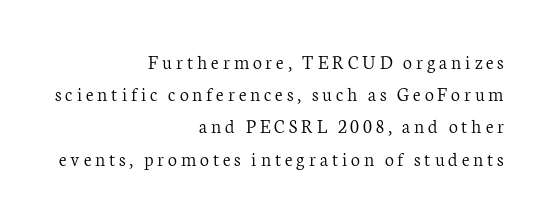
The space directly below the letters is spotless. Notice how descenders clear the ascenders below comfortably — that's standard leading. A typesetter would mark this as roman, not italic. Is the block centered? No — it sits flush against the right margin. Compared with a typical body face, this is equally light or lighter still.
